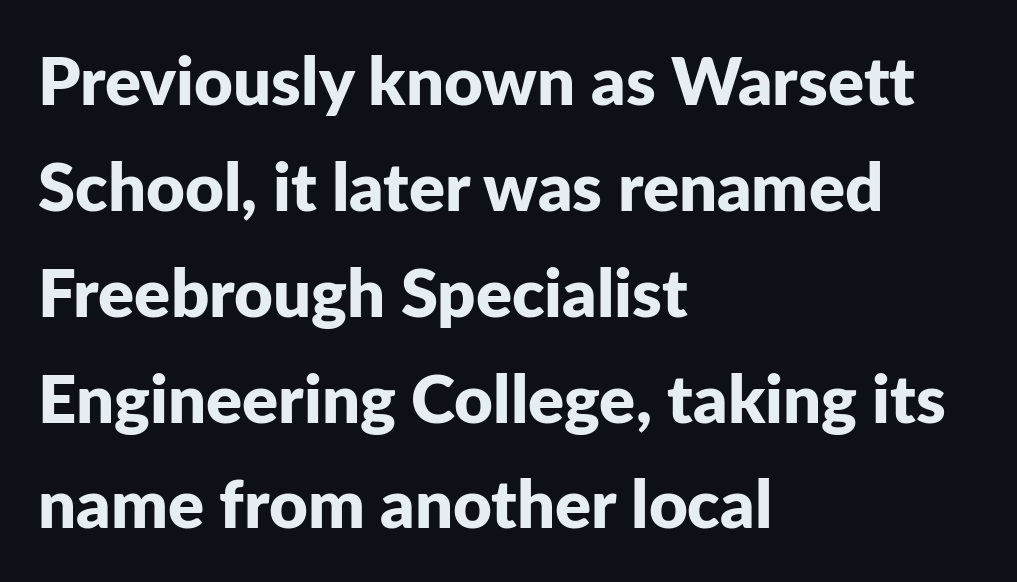
Q: Is the text bold? A: Yes.
Q: Is the text italic (slanted)? A: No, it is upright.
Q: Is the typeface a serif or a sans-serif typeface? A: Sans-serif.
Q: Is the text underlined? A: No.
Q: How is the paragraph aligned? A: Left-aligned.
Q: Is the spacing between letters normal or unusually wide? A: Normal.
Q: Is the spacing between lines tight, normal or loose? A: Normal.
Q: Width (condensed, normal, or wide)? A: Normal.
Q: Stroke contrast? A: Low.
Q: x-height? A: Medium.
Q: Monospaced? A: No.
